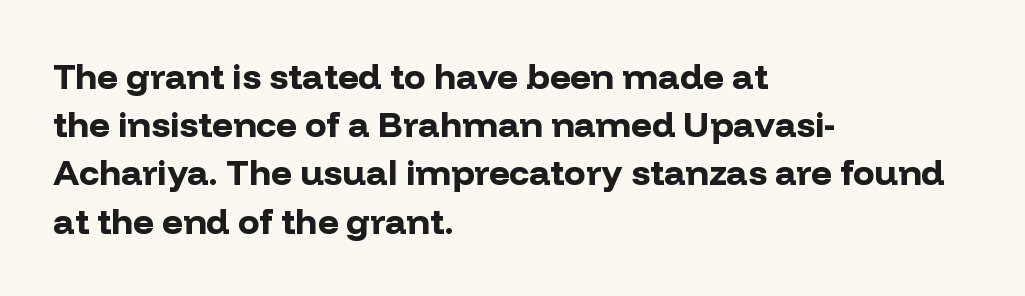
Are there feet on the stems? There aren't — it's a sans. Bold? Absolutely — the strokes are thick and heavy. In CSS terms this would be text-align: left. Quick note: interline space is typical.
